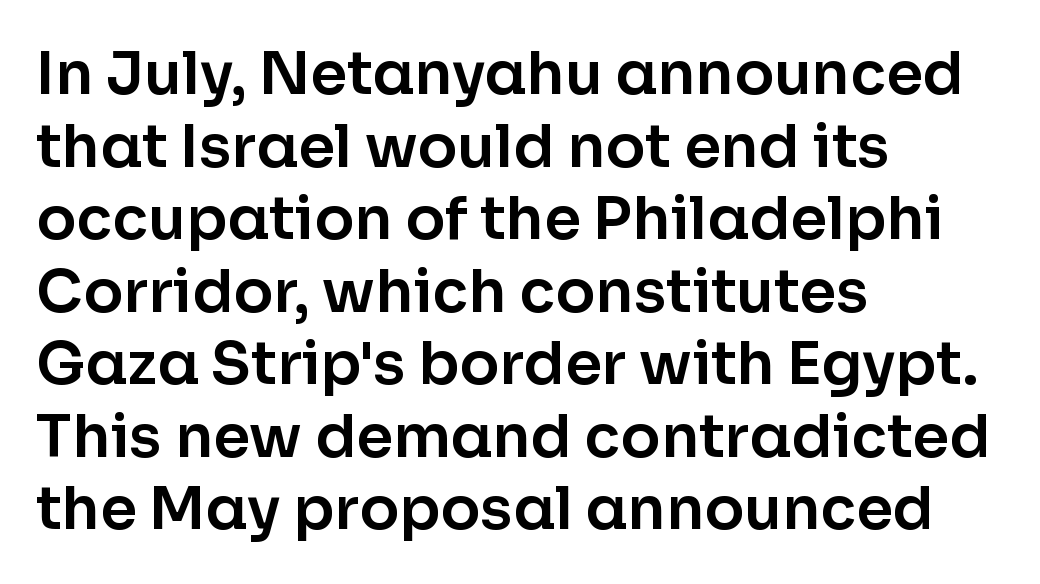
The rendering shows plain stroke endings on the letterforms — a sans-serif design. Every row of glyphs begins at an identical x-position on the left. Do the letters lean? They stand straight. Is the letter spacing exaggerated? No — it looks like the ordinary default. Has an underline been added? It has not. Spacing verdict: proportional, widths tailored to each character.
